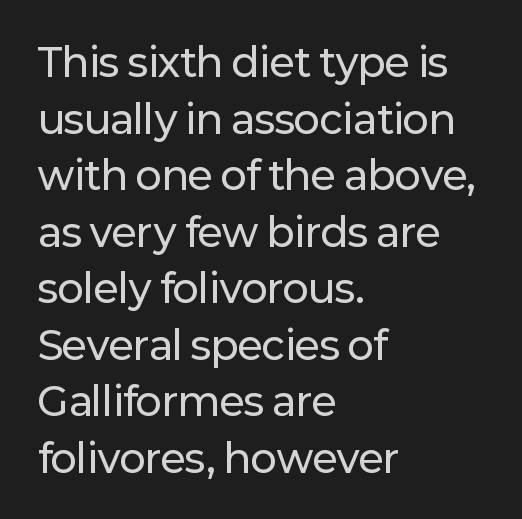
Q: Is the text italic (slanted)? A: No, it is upright.
Q: Is the typeface a serif or a sans-serif typeface? A: Sans-serif.
Q: Is the text underlined? A: No.
Q: How is the paragraph aligned? A: Left-aligned.
Q: Is the spacing between letters normal or unusually wide? A: Normal.
Q: Is the spacing between lines tight, normal or loose? A: Normal.
Q: Width (condensed, normal, or wide)? A: Normal.
Q: Stroke contrast? A: Low.
Q: x-height? A: Medium.
Q: Monospaced? A: No.
